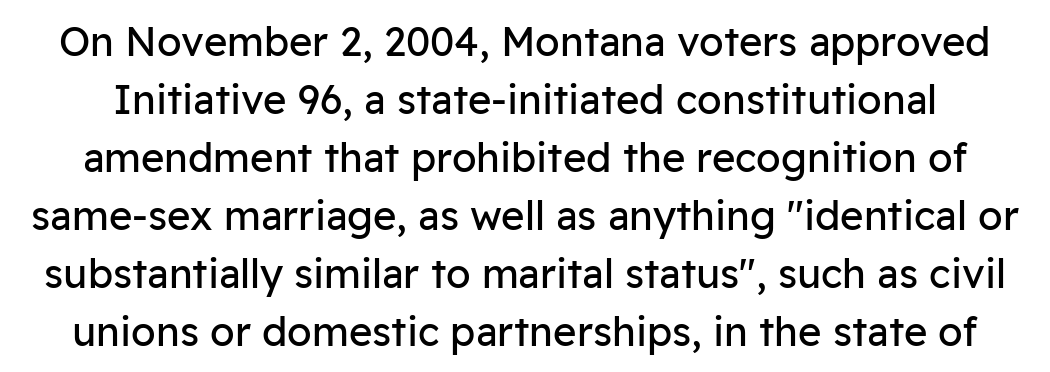
The image shows 40 px regular-weight sans-serif type, upright; set normal line spacing (1.45x), normal letter spacing, not underlined; low stroke contrast and a medium x-height.
